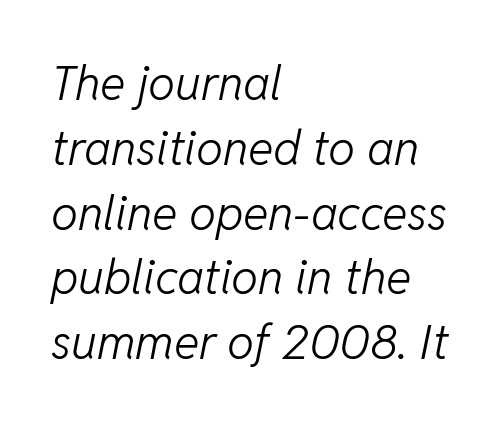
A typesetter would call this leading conventional body-copy spacing. Leftover space on each line is placed entirely after the last word. Character widths vary here, with narrow letters taking less room than wide ones. Weight: not bold — regular or lighter.
